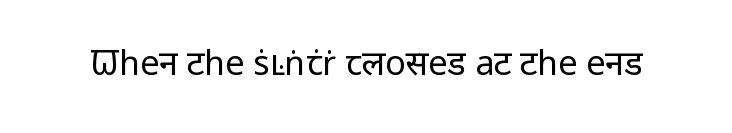
The image shows 34 px regular-weight sans-serif type, upright; set normal letter spacing, not underlined; low stroke contrast and a medium x-height.
